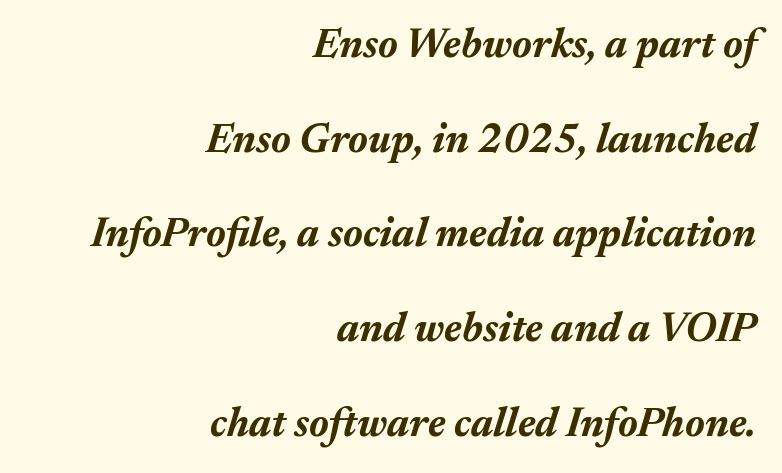
The space between consecutive lines is lavish. Looks like regular typesetting: each glyph gets only the width it needs. The passage shown is emphatically bold. The lines in this sample share a right terminus and differ only in where they begin. Characters follow at the spacing the type designer built in. Is the type slanted? Yes — the strokes lean at a clear angle.
